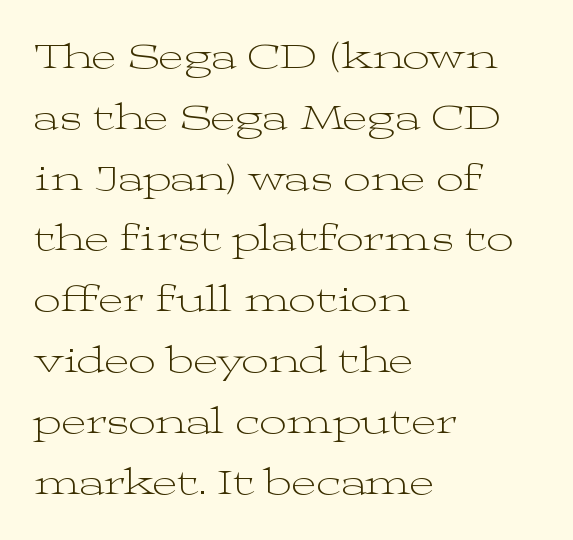
The image shows 38 px light, wide serif type, upright; set left-aligned, normal line spacing (1.6x), normal letter spacing, not underlined; medium stroke contrast and a medium x-height.
